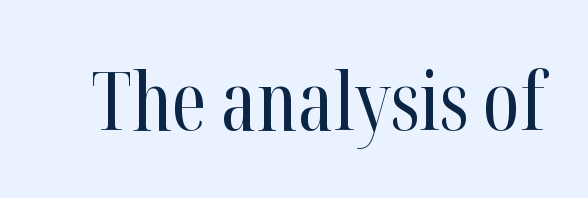
{"serif": "yes", "italic": "no", "bold": "no", "weight": "regular", "width": "condensed", "stroke_contrast": "high", "x_height": "medium", "monospaced": "no", "underline": "no", "letter_spacing": "normal", "letter_spacing_em": 0.0, "glyph_px": 80}
